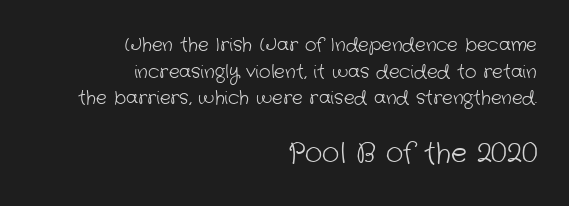
Q: Is the text bold? A: No.
Q: Is the text underlined? A: No.
Q: How is the paragraph aligned? A: Right-aligned.
Q: Is the spacing between letters normal or unusually wide? A: Normal.
Q: Is the spacing between lines tight, normal or loose? A: Normal.
Q: Which block of text is set in a larger size, the first (top) or the second (bottom)? A: The second (bottom) one.
